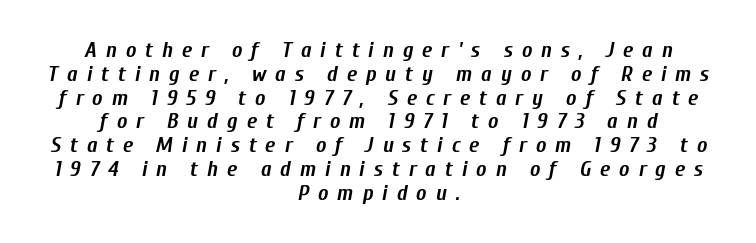
Q: Is the text bold? A: Yes.
Q: Is the text italic (slanted)? A: Yes, it leans right by about 10 degrees.
Q: Is the text underlined? A: No.
Q: How is the paragraph aligned? A: Centered.
Q: Is the spacing between letters normal or unusually wide? A: Unusually wide.
Q: Is the spacing between lines tight, normal or loose? A: Tight.
